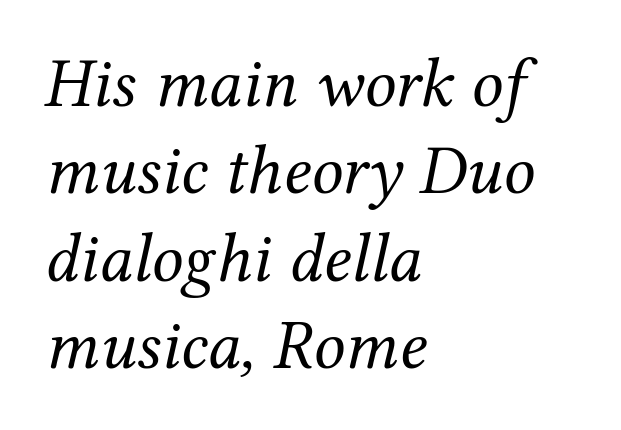
{"serif": "yes", "italic": "yes", "lean": "right", "slant_degrees": 12, "bold": "no", "weight": "regular", "width": "normal", "stroke_contrast": "medium", "x_height": "medium", "monospaced": "no", "underline": "no", "align": "left", "line_spacing": "normal", "line_spacing_ratio": 1.25, "letter_spacing": "normal", "letter_spacing_em": 0.0, "glyph_px": 70}
